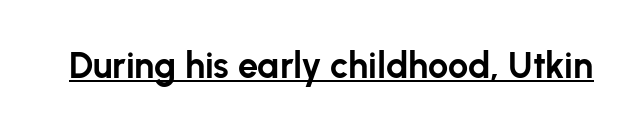
{"serif": "no", "italic": "no", "bold": "yes", "weight": "bold", "width": "normal", "stroke_contrast": "low", "x_height": "medium", "monospaced": "no", "underline": "yes", "letter_spacing": "normal", "letter_spacing_em": 0.0, "glyph_px": 36}
